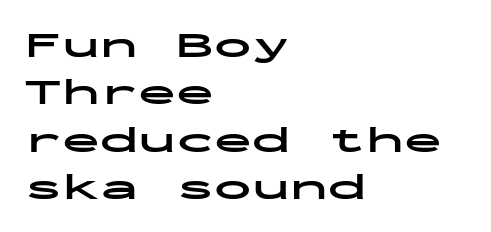
{"serif": "no", "italic": "no", "bold": "yes", "weight": "bold", "width": "wide", "stroke_contrast": "low", "x_height": "medium", "monospaced": "yes", "underline": "no", "align": "left", "line_spacing": "normal", "line_spacing_ratio": 1.25, "letter_spacing": "normal", "letter_spacing_em": 0.0, "glyph_px": 38}
